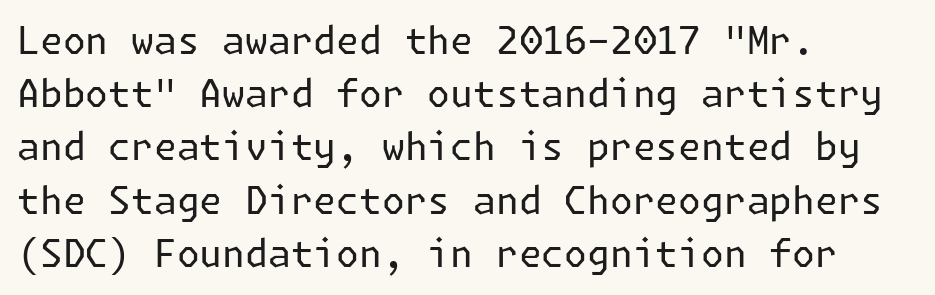
{"serif": "no", "italic": "no", "bold": "no", "weight": "regular", "width": "normal", "stroke_contrast": "low", "x_height": "medium", "underline": "no", "align": "left", "line_spacing": "normal", "line_spacing_ratio": 1.4, "letter_spacing": "normal", "letter_spacing_em": 0.0, "glyph_px": 38}
